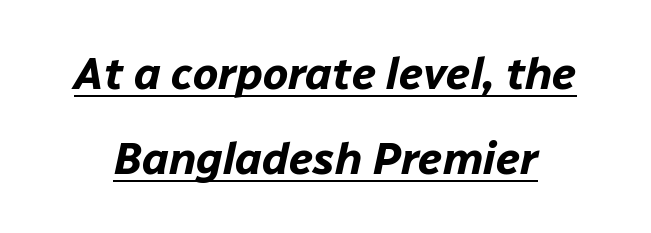
{"italic": "yes", "lean": "right", "slant_degrees": 12, "bold": "yes", "weight": "bold", "width": "normal", "stroke_contrast": "low", "x_height": "medium", "monospaced": "no", "underline": "yes", "line_spacing": "loose", "line_spacing_ratio": 1.9, "letter_spacing": "normal", "letter_spacing_em": 0.0, "glyph_px": 45}
